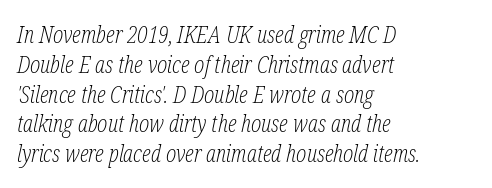
{"italic": "yes", "lean": "right", "slant_degrees": 12, "bold": "no", "underline": "no", "align": "left", "line_spacing_ratio": 1.24, "letter_spacing": "normal", "letter_spacing_em": 0.0, "glyph_px": 24}
